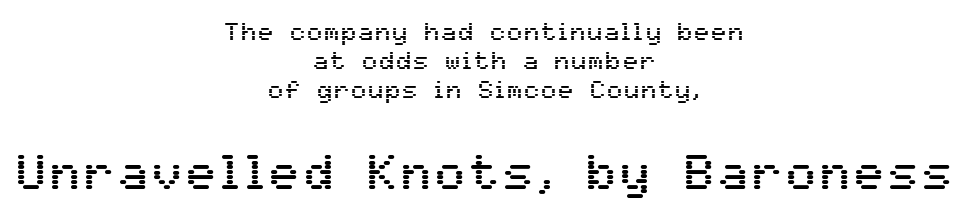
Q: Is the text italic (slanted)? A: No, it is upright.
Q: Is the typeface a serif or a sans-serif typeface? A: Sans-serif.
Q: Is the text underlined? A: No.
Q: How is the paragraph aligned? A: Centered.
Q: Which block of text is set in a larger size, the first (top) or the second (bottom)? A: The second (bottom) one.
Q: Width (condensed, normal, or wide)? A: Normal.
Q: Stroke contrast? A: Medium.
Q: x-height? A: Medium.
Q: Monospaced? A: No.
